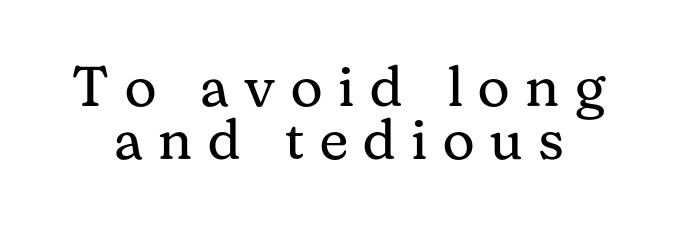
I'd call this a serif setting — the letters wear small feet. The glyphs are unaccompanied by any horizontal stroke below them. Vertical stems look standard width or narrower in stroke. Tracking value appears strongly positive — letters spread wide. Honestly, the rows look squashed on top of each other. The passage shown is typed in a proportional face where columns would drift.
